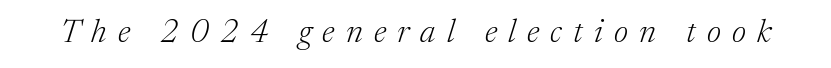
{"serif": "yes", "italic": "yes", "lean": "right", "slant_degrees": 17, "bold": "no", "weight": "light", "width": "normal", "stroke_contrast": "medium", "x_height": "medium", "monospaced": "no", "underline": "no", "letter_spacing": "wide", "letter_spacing_em": 0.34, "glyph_px": 33}
